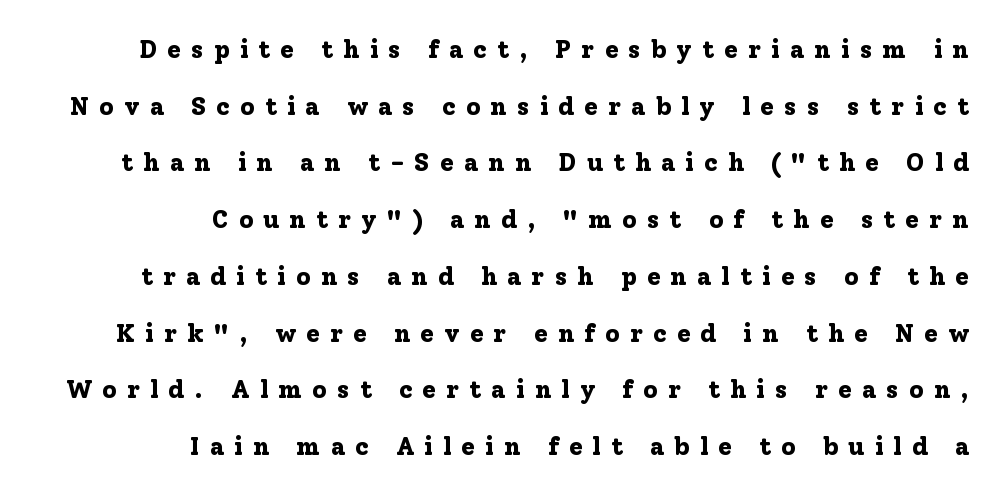
The image shows 25 px bold type, upright; set right-aligned, loose line spacing (2.27x), unusually wide letter spacing (+0.4 em), not underlined.
